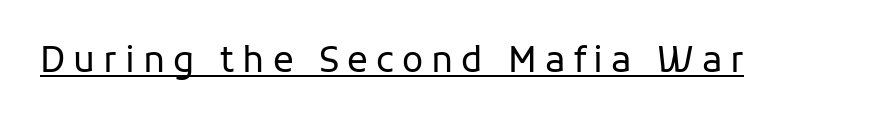
The image shows 35 px regular-weight sans-serif type, upright; set unusually wide letter spacing (+0.23 em), underlined; low stroke contrast and a medium x-height.
